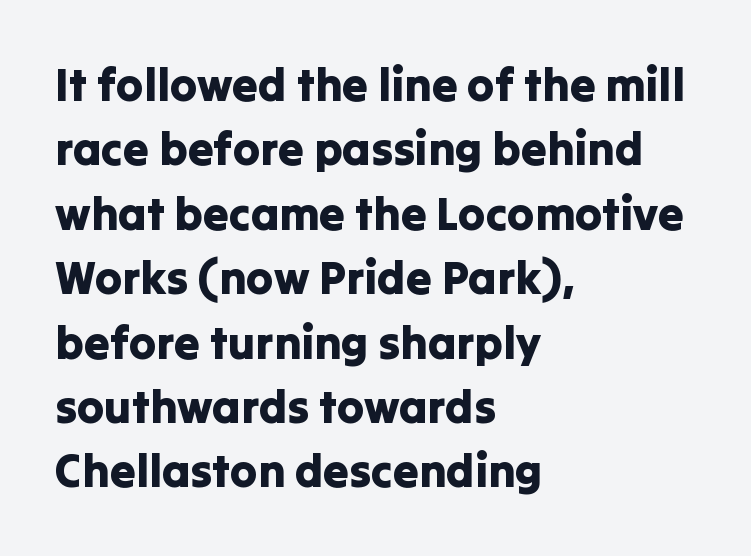
The image shows 46 px sans-serif type, upright; set left-aligned, normal line spacing (1.4x), normal letter spacing, not underlined; low stroke contrast and a medium x-height.
